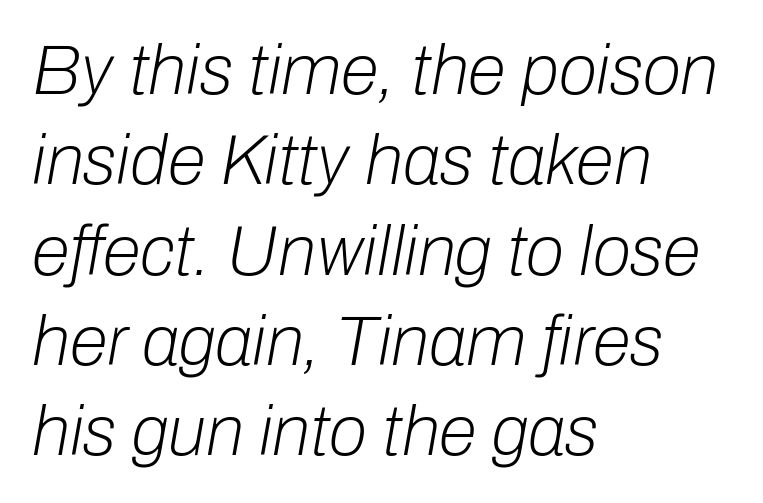
{"italic": "yes", "lean": "right", "slant_degrees": 10, "bold": "no", "weight": "light", "width": "normal", "stroke_contrast": "low", "x_height": "medium", "monospaced": "no", "underline": "no", "align": "left", "line_spacing": "normal", "line_spacing_ratio": 1.29, "letter_spacing": "normal", "letter_spacing_em": 0.0, "glyph_px": 70}
